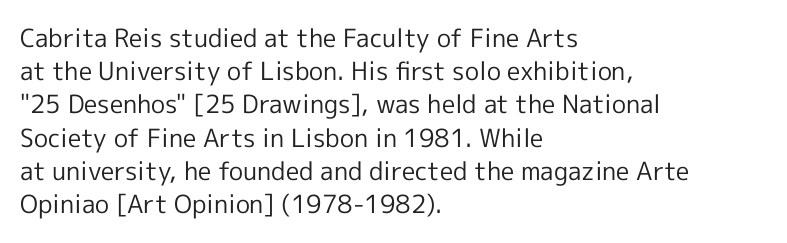
Q: Is the text bold? A: No.
Q: Is the text italic (slanted)? A: No, it is upright.
Q: Is the text underlined? A: No.
Q: How is the paragraph aligned? A: Left-aligned.
Q: Is the spacing between letters normal or unusually wide? A: Normal.
Q: Is the spacing between lines tight, normal or loose? A: Normal.
